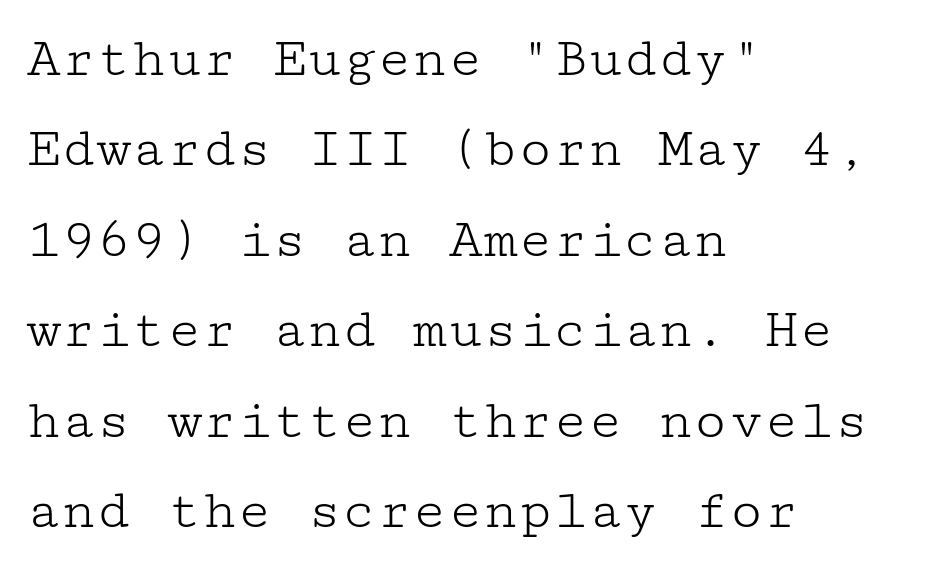
The image shows 58 px light, wide serif type, upright; set left-aligned, normal line spacing (1.56x), normal letter spacing, not underlined; low stroke contrast and a medium x-height.
